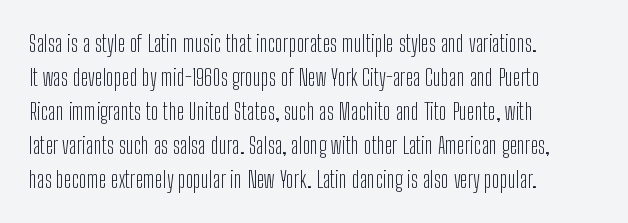
Q: Is the text bold? A: No.
Q: Is the text italic (slanted)? A: No, it is upright.
Q: Is the text underlined? A: No.
Q: How is the paragraph aligned? A: Left-aligned.
Q: Is the spacing between letters normal or unusually wide? A: Normal.
Q: Is the spacing between lines tight, normal or loose? A: Normal.
